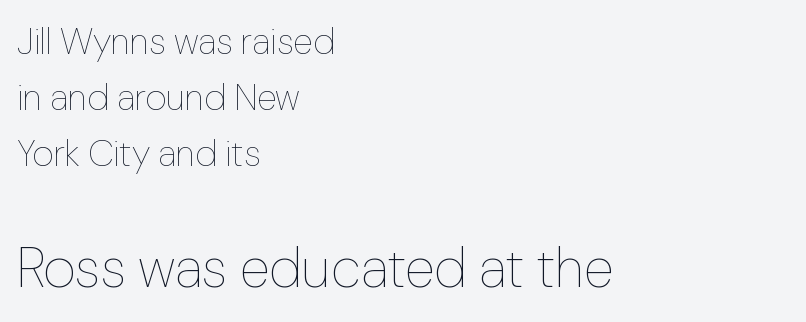
This layout puts the modest block above and the oversized block below. The cut favours lightness, reaching ordinary text weight at its darkest. Students, observe: this is what conventionally led text looks like. The rag falls on the right side of this text block. This sample uses plain, unmodified letter spacing. Underline: absent.
